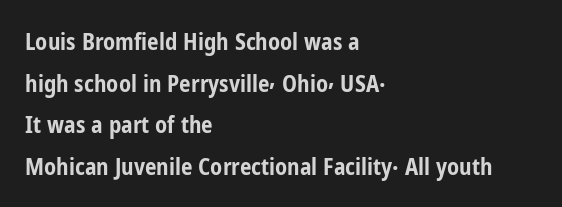
The image shows 23 px bold type, upright; set left-aligned, line spacing 1.81x, normal letter spacing, not underlined.
